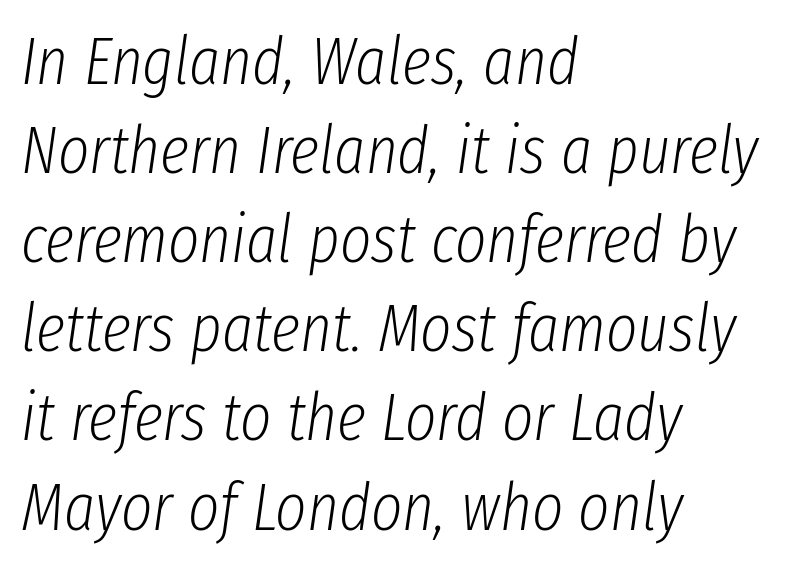
Proportional: the letters do not fall into vertical columns. Yep, that's italic — everything's leaning. Students, observe: this is what conventionally led text looks like. Unmarked baselines from the first word to the last. Which margin do the lines hug? The left one — the right edge is uneven.
